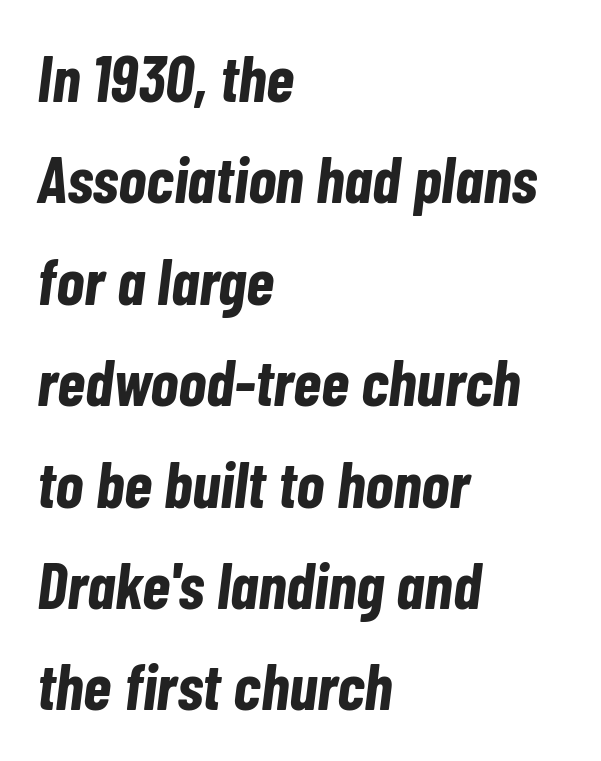
Q: Is the text bold? A: Yes.
Q: Is the text italic (slanted)? A: Yes, it leans right by about 7 degrees.
Q: Is the text underlined? A: No.
Q: How is the paragraph aligned? A: Left-aligned.
Q: Is the spacing between letters normal or unusually wide? A: Normal.
Q: Is the spacing between lines tight, normal or loose? A: Normal.
Q: Width (condensed, normal, or wide)? A: Condensed.
Q: Stroke contrast? A: Low.
Q: x-height? A: Medium.
Q: Monospaced? A: No.
